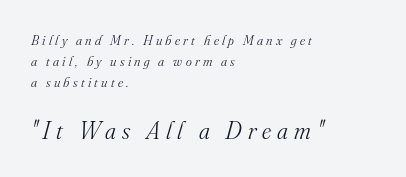
{"italic": "yes", "lean": "right", "slant_degrees": 16, "bold": "no", "underline": "no", "align": "left", "line_spacing": "normal", "line_spacing_ratio": 1.49, "letter_spacing": "wide", "letter_spacing_em": 0.24, "larger_block": "second", "size_ratio": 1.79, "glyph_px": 25}
